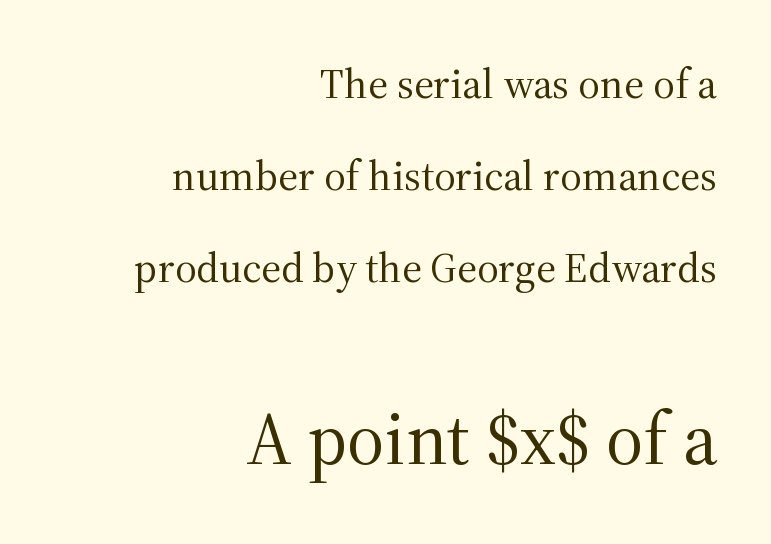
The image shows 73 px regular-weight serif type, upright; set right-aligned, loose line spacing (2.19x), normal letter spacing, not underlined; the second (bottom) block is 1.74x larger; medium stroke contrast and a medium x-height.
